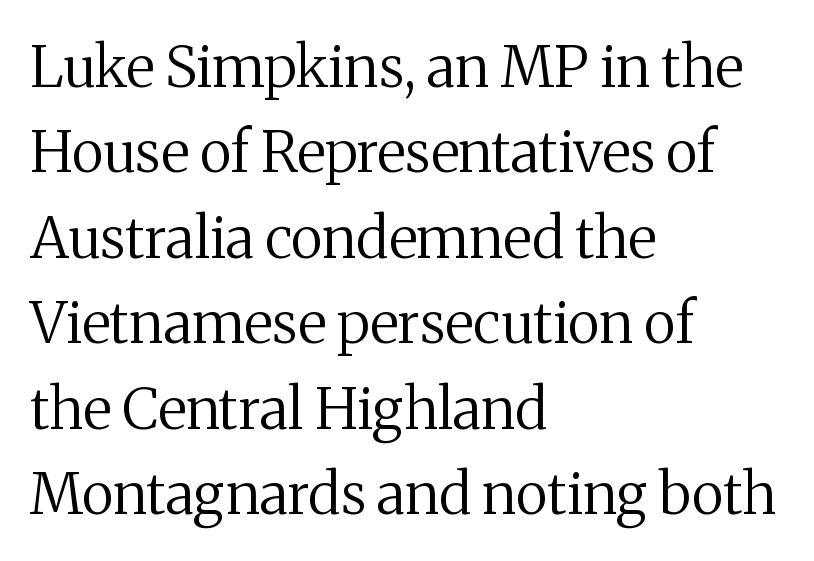
The image shows 57 px regular-weight serif type, upright; set left-aligned, normal line spacing (1.5x), normal letter spacing, not underlined; medium stroke contrast and a medium x-height.
